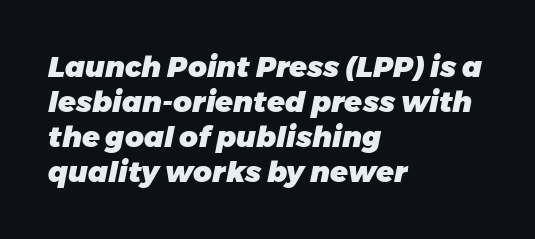
What stands out about the letter spacing? Nothing — it is the standard amount. This sample has the flowing, uneven cadence of proportional lettering. Notice how the passage keeps a crisp vertical edge on the left only. Weight check: bold — yes, fully.
